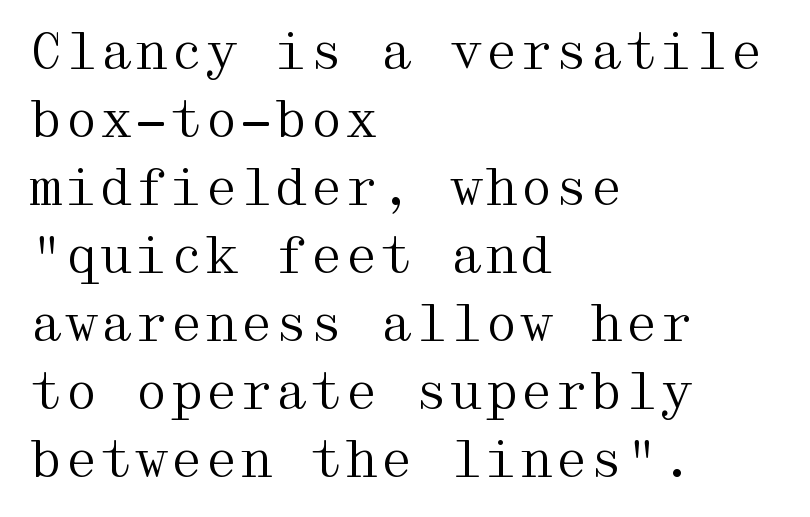
{"serif": "yes", "italic": "no", "bold": "no", "weight": "regular", "width": "wide", "stroke_contrast": "medium", "x_height": "medium", "underline": "no", "align": "left", "line_spacing": "normal", "line_spacing_ratio": 1.36, "letter_spacing": "normal", "letter_spacing_em": 0.0, "glyph_px": 50}
